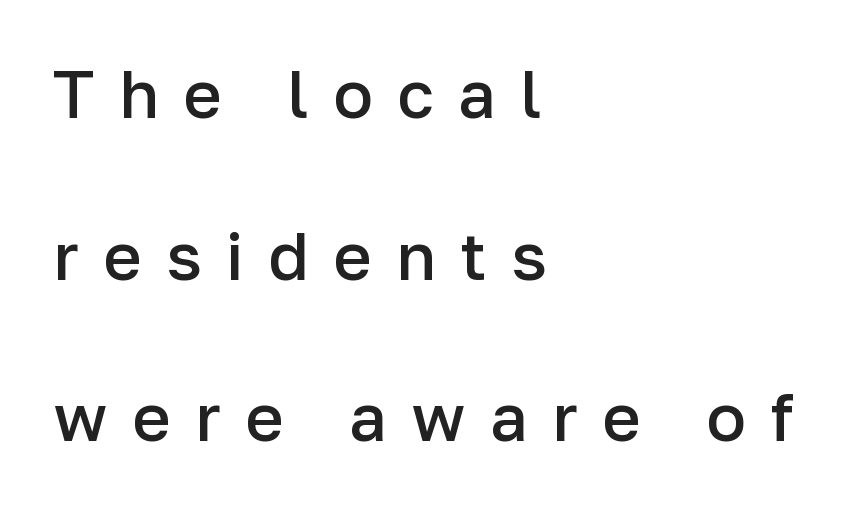
The letters stand straight up with perfectly vertical stems. Check the space under the baseline: it is left empty. Does the copy run flush right? No — it runs flush left. Loose tracking; the words dissolve into strings of separated letters. This rendering employs a face without finishing strokes, i.e., a sans-serif.
